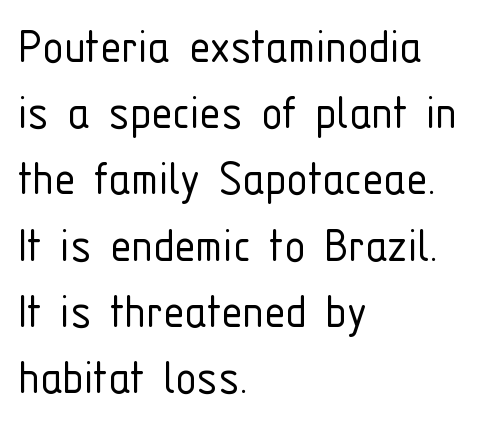
The font sits on the lighter half of the weight spectrum, regular included. Students, observe: this is what conventionally led text looks like. The passage shown is typed in a proportional face where columns would drift. A typesetter would label this face a sans. Each word holds together tightly as a unit, with standard inter-letter gaps.
